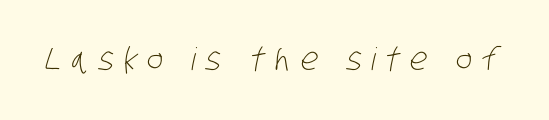
The image shows 31 px light, condensed sans-serif type; set unusually wide letter spacing (+0.31 em), not underlined; low stroke contrast and a large x-height.
